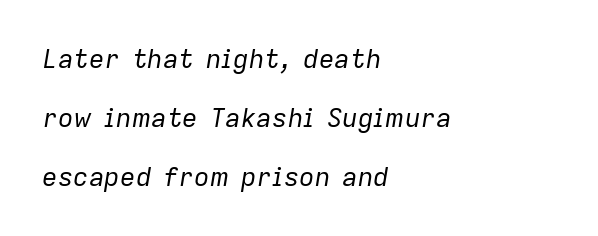
{"italic": "yes", "lean": "right", "slant_degrees": 9, "bold": "no", "underline": "no", "align": "left", "line_spacing": "loose", "line_spacing_ratio": 2.26, "letter_spacing": "normal", "letter_spacing_em": 0.0, "glyph_px": 26}
